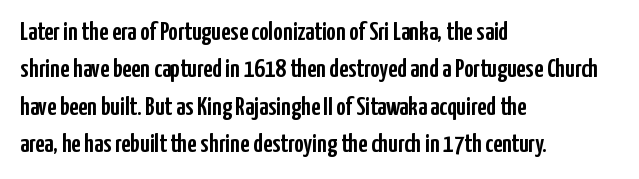
{"italic": "no", "underline": "no", "align": "left", "line_spacing": "normal", "line_spacing_ratio": 1.44, "letter_spacing": "normal", "letter_spacing_em": 0.0, "glyph_px": 26}
